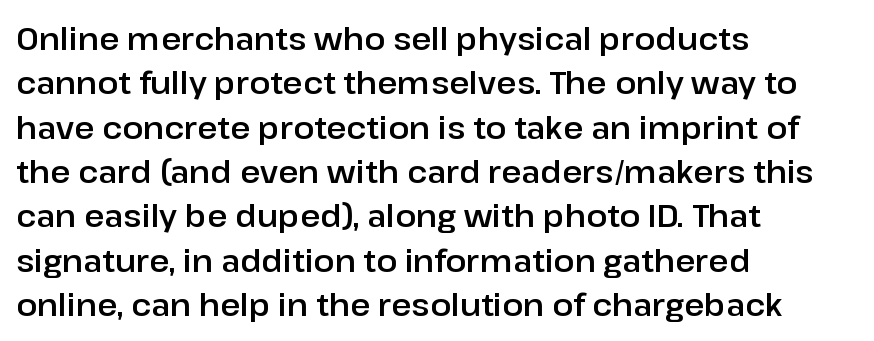
Is the letter spacing exaggerated? No — it looks like the ordinary default. The glyphs are unaccompanied by any horizontal stroke below them. Characters remain perfectly vertical along every line. How would I describe the line gaps? Plain and ordinary.
